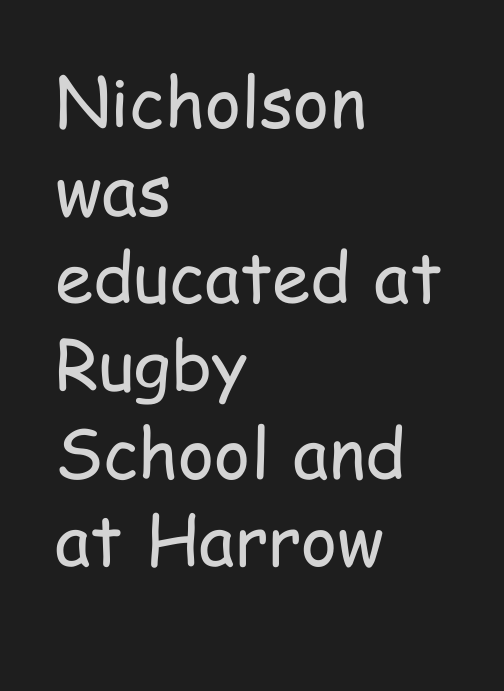
{"serif": "no", "italic": "no", "bold": "no", "weight": "regular", "width": "condensed", "stroke_contrast": "low", "x_height": "medium", "monospaced": "no", "underline": "no", "align": "left", "line_spacing": "normal", "line_spacing_ratio": 1.27, "letter_spacing": "normal", "letter_spacing_em": 0.0, "glyph_px": 69}
